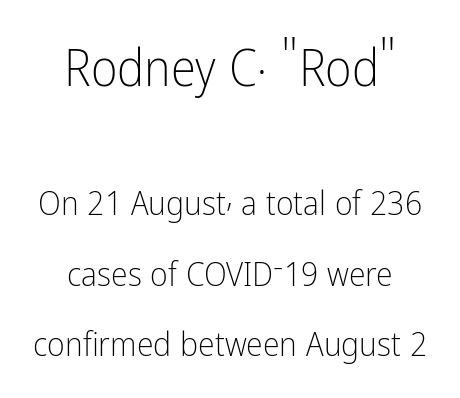
Q: Is the text bold? A: No.
Q: Is the text italic (slanted)? A: No, it is upright.
Q: Is the typeface a serif or a sans-serif typeface? A: Sans-serif.
Q: Is the text underlined? A: No.
Q: How is the paragraph aligned? A: Centered.
Q: Is the spacing between letters normal or unusually wide? A: Normal.
Q: Is the spacing between lines tight, normal or loose? A: Loose.
Q: Which block of text is set in a larger size, the first (top) or the second (bottom)? A: The first (top) one.
Q: Width (condensed, normal, or wide)? A: Condensed.
Q: Stroke contrast? A: Low.
Q: x-height? A: Medium.
Q: Monospaced? A: No.
